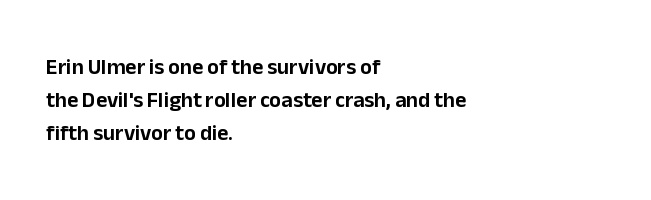
The specimen omits any rule beneath the text block's lines. Is the letter spacing exaggerated? No — it looks like the ordinary default. The typography opts for an upright posture over an oblique one. The rag falls on the right side of this text block. Baseline-to-baseline distance is the conventional proportion of letter height.
